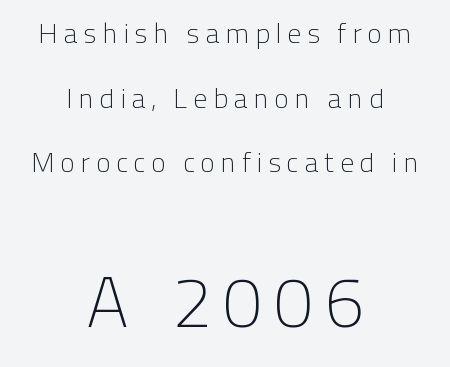
{"serif": "no", "italic": "no", "bold": "no", "weight": "light", "width": "normal", "stroke_contrast": "low", "x_height": "medium", "monospaced": "no", "underline": "no", "align": "center", "line_spacing": "loose", "line_spacing_ratio": 2.31, "larger_block": "second", "size_ratio": 2.54, "glyph_px": 71}
